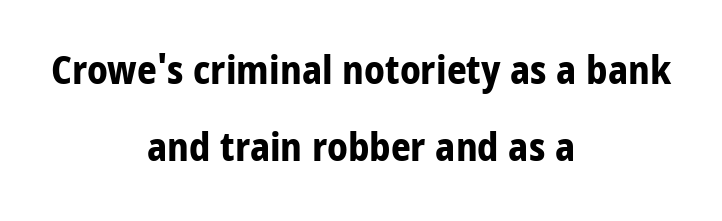
{"serif": "no", "italic": "no", "bold": "yes", "weight": "bold", "width": "condensed", "stroke_contrast": "low", "x_height": "large", "monospaced": "no", "underline": "no", "align": "center", "line_spacing": "loose", "line_spacing_ratio": 1.97, "letter_spacing": "normal", "letter_spacing_em": 0.0, "glyph_px": 39}
